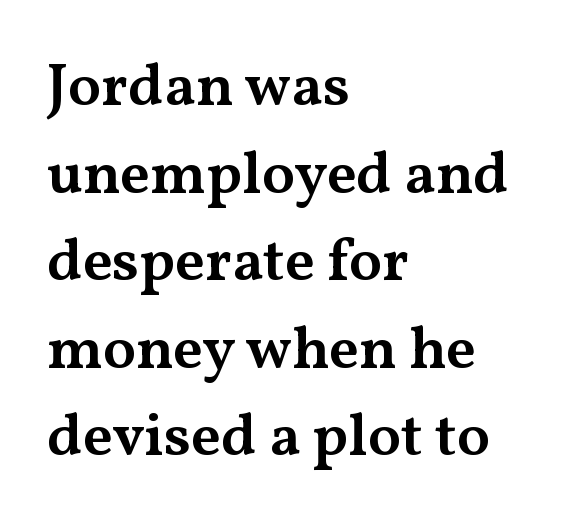
The image shows 60 px semibold, wide serif type, upright; set left-aligned, normal line spacing (1.46x), normal letter spacing, not underlined; medium stroke contrast and a medium x-height.
